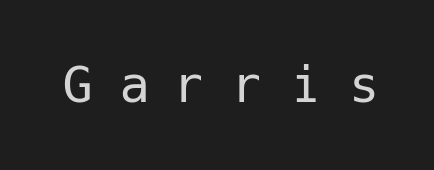
The rendering shows plain stroke endings on the letterforms — a sans-serif design. The zone under the glyphs is completely vacant. Tracking here is generous; glyphs stand well apart from one another. The weight would be labelled regular, book, light, or lighter still. These lines were composed using upright roman letters.
